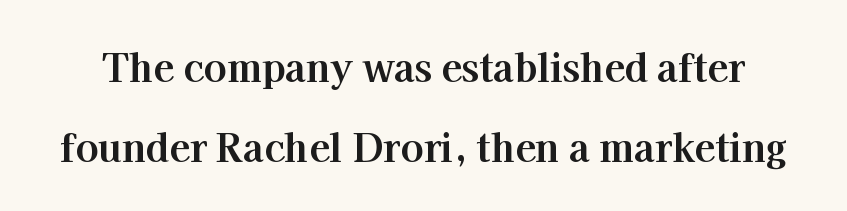
The image shows 38 px bold serif type, upright; set loose line spacing (2.11x), normal letter spacing, not underlined; high stroke contrast and a medium x-height.
